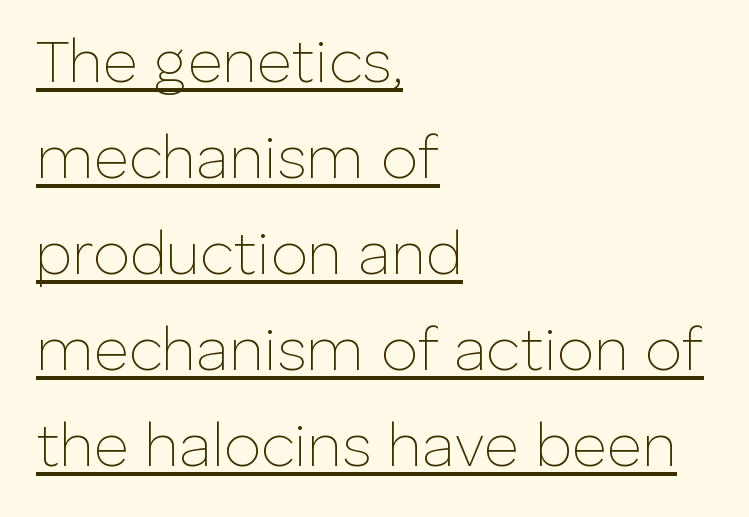
{"serif": "no", "italic": "no", "bold": "no", "weight": "thin", "width": "normal", "stroke_contrast": "low", "x_height": "medium", "monospaced": "no", "underline": "yes", "align": "left", "line_spacing": "normal", "line_spacing_ratio": 1.6, "letter_spacing": "normal", "letter_spacing_em": 0.0, "glyph_px": 60}
